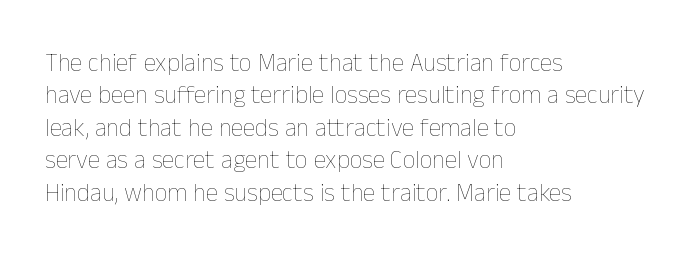
{"italic": "no", "bold": "no", "underline": "no", "align": "left", "line_spacing": "normal", "line_spacing_ratio": 1.3, "letter_spacing": "normal", "letter_spacing_em": 0.0, "glyph_px": 25}
